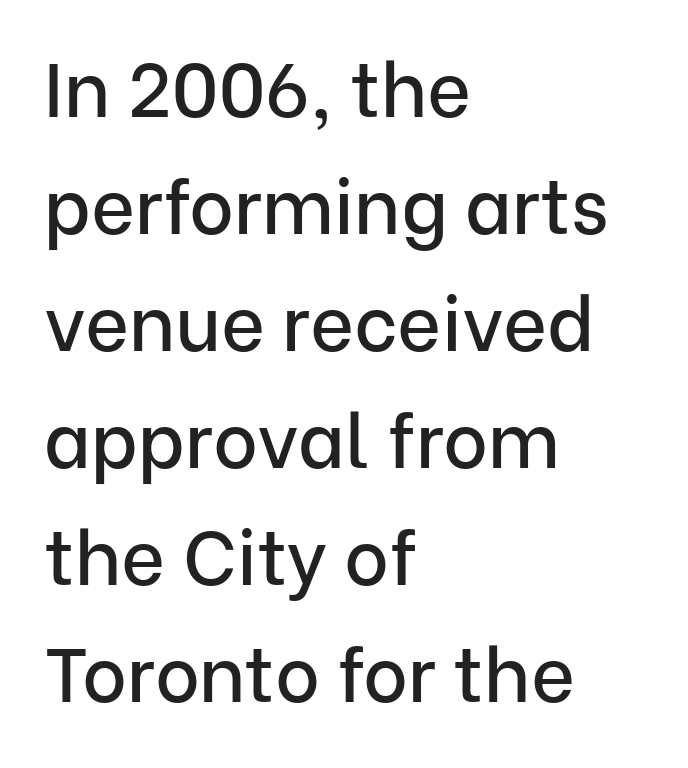
Q: Is the text italic (slanted)? A: No, it is upright.
Q: Is the typeface a serif or a sans-serif typeface? A: Sans-serif.
Q: Is the text underlined? A: No.
Q: How is the paragraph aligned? A: Left-aligned.
Q: Is the spacing between letters normal or unusually wide? A: Normal.
Q: Is the spacing between lines tight, normal or loose? A: Normal.
Q: Width (condensed, normal, or wide)? A: Normal.
Q: Stroke contrast? A: Low.
Q: x-height? A: Medium.
Q: Monospaced? A: No.
